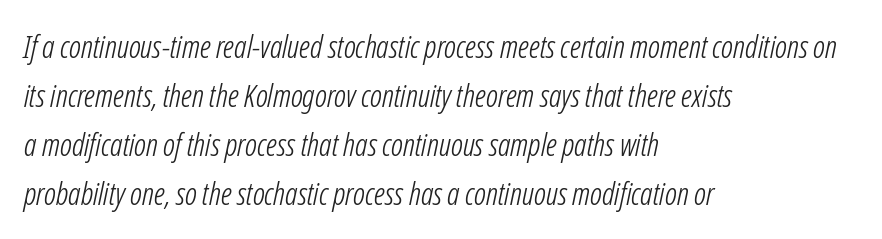
The gaps between neighbouring characters are ordinary and unremarkable. Does the lettering tilt? It does — this is italic. Honestly, the row spacing looks completely unremarkable. Is this a fixed-width face? No — the glyphs have proportional, varying widths. The face looks like a standard text weight, possibly lighter. This sample is left-justified, so line endings fall wherever the words run out.
